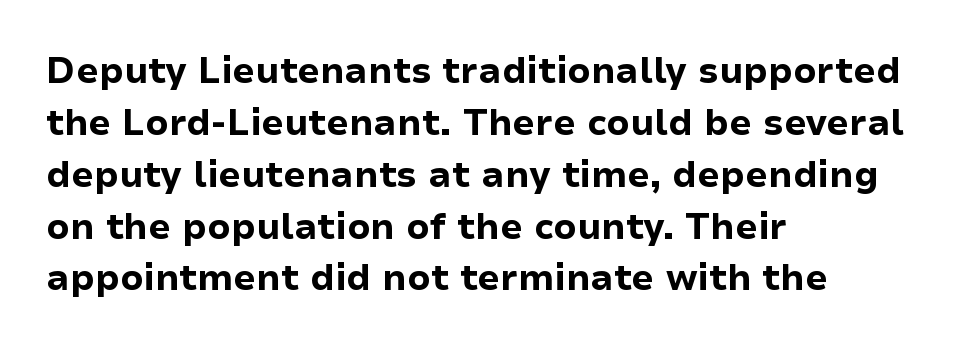
{"serif": "no", "italic": "no", "bold": "yes", "weight": "bold", "width": "normal", "stroke_contrast": "low", "x_height": "medium", "monospaced": "no", "underline": "no", "align": "left", "line_spacing": "normal", "line_spacing_ratio": 1.44, "letter_spacing": "normal", "letter_spacing_em": 0.0, "glyph_px": 36}
